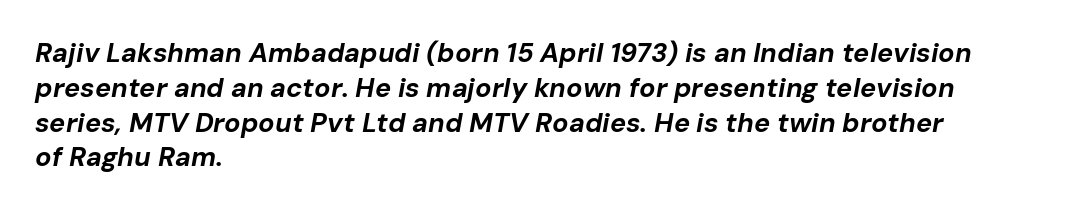
Q: Is the text bold? A: Yes.
Q: Is the text italic (slanted)? A: Yes, it leans right by about 10 degrees.
Q: Is the text underlined? A: No.
Q: How is the paragraph aligned? A: Left-aligned.
Q: Is the spacing between letters normal or unusually wide? A: Normal.
Q: Is the spacing between lines tight, normal or loose? A: Normal.
